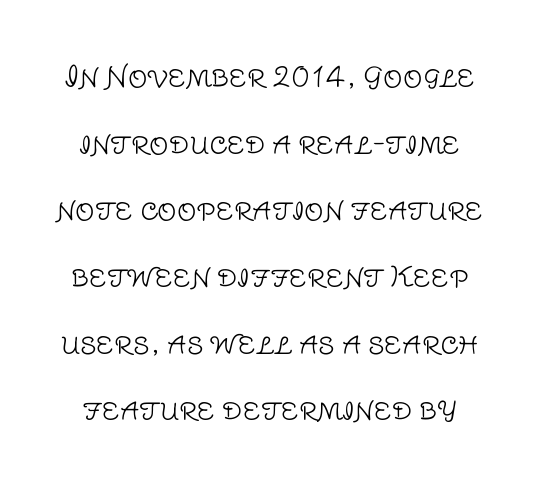
No chunkiness to these letters — they're not bold. A clean baseline with only descenders dipping below it. Leading: increased.
